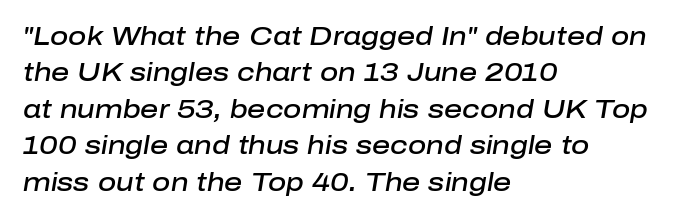
The letters sit at their default tracking, neither squeezed nor spread. Visually the block forms a straight wall on the left and a jagged coastline on the right. Successive baselines arrive at the customary interval. Just letters on the line, the space beneath them empty. Stems and bowls a touch heavier than normal — semibold.
